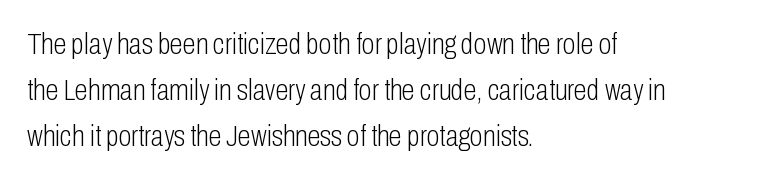
Q: Is the text bold? A: No.
Q: Is the text italic (slanted)? A: No, it is upright.
Q: Is the typeface a serif or a sans-serif typeface? A: Sans-serif.
Q: Is the text underlined? A: No.
Q: How is the paragraph aligned? A: Left-aligned.
Q: Is the spacing between letters normal or unusually wide? A: Normal.
Q: Is the spacing between lines tight, normal or loose? A: Normal.
Q: Width (condensed, normal, or wide)? A: Condensed.
Q: Stroke contrast? A: Low.
Q: x-height? A: Medium.
Q: Monospaced? A: No.
